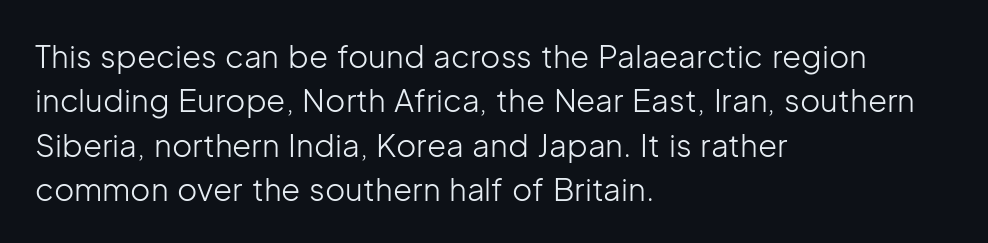
Q: Is the text bold? A: No.
Q: Is the text italic (slanted)? A: No, it is upright.
Q: Is the typeface a serif or a sans-serif typeface? A: Sans-serif.
Q: Is the text underlined? A: No.
Q: How is the paragraph aligned? A: Left-aligned.
Q: Is the spacing between letters normal or unusually wide? A: Normal.
Q: Is the spacing between lines tight, normal or loose? A: Normal.
Q: Width (condensed, normal, or wide)? A: Normal.
Q: Stroke contrast? A: Low.
Q: x-height? A: Medium.
Q: Monospaced? A: No.
